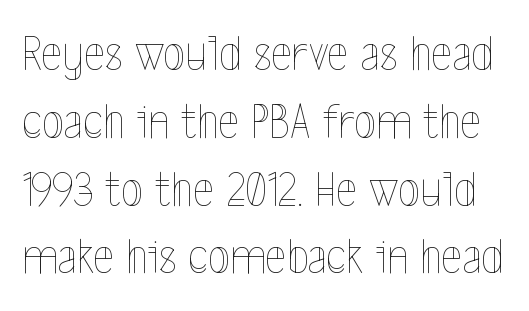
Quick note: not italic, upright. In terms of letterspacing, this is plain default setting. Weight: not bold — regular or lighter. Spacing verdict: proportional, widths tailored to each character. No word sits above an underline. A typesetter would call this leading conventional body-copy spacing.
